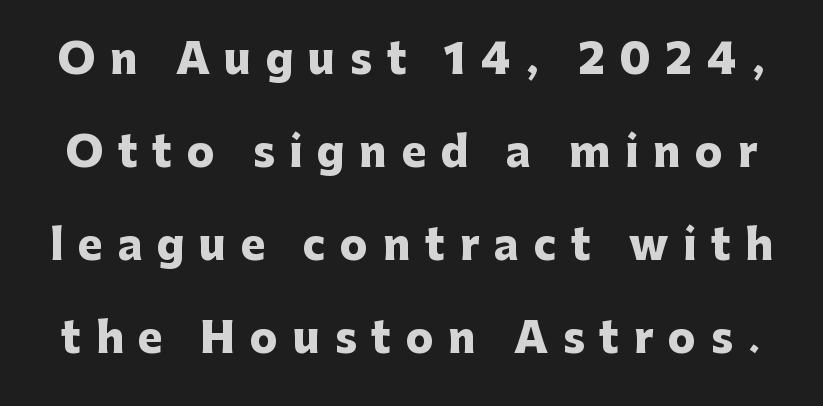
The image shows 41 px heavy sans-serif type, upright; set loose line spacing (2.27x), unusually wide letter spacing (+0.36 em), not underlined; low stroke contrast and a medium x-height.
